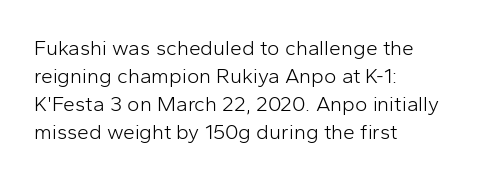
The image shows 21 px text type, upright; set left-aligned, normal line spacing (1.33x), normal letter spacing, not underlined.
